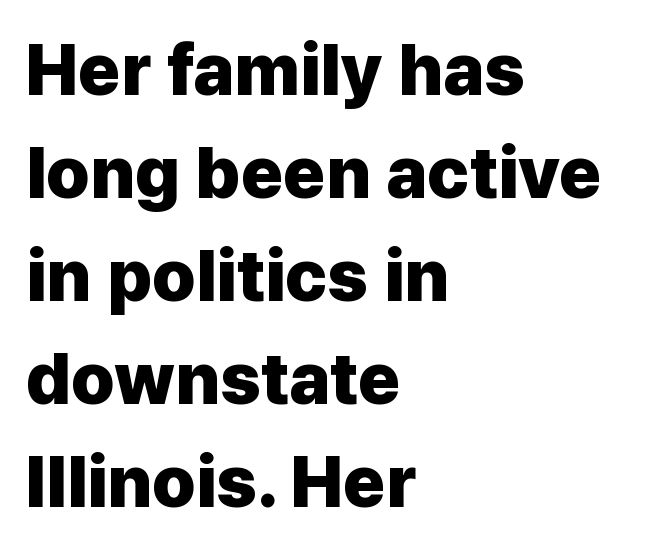
{"serif": "no", "italic": "no", "bold": "yes", "weight": "heavy", "width": "normal", "stroke_contrast": "low", "x_height": "medium", "monospaced": "no", "underline": "no", "align": "left", "line_spacing": "normal", "line_spacing_ratio": 1.43, "letter_spacing": "normal", "letter_spacing_em": 0.0, "glyph_px": 72}
